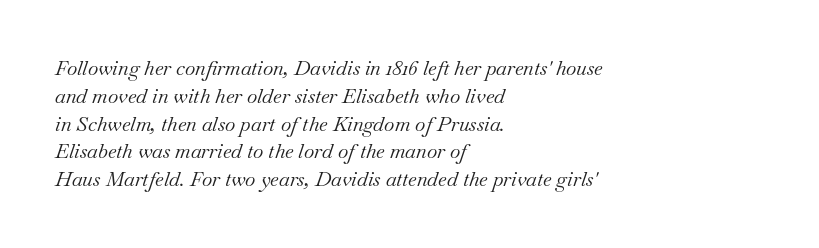
Q: Is the text bold? A: No.
Q: Is the text italic (slanted)? A: Yes, it leans right by about 18 degrees.
Q: Is the text underlined? A: No.
Q: How is the paragraph aligned? A: Left-aligned.
Q: Is the spacing between letters normal or unusually wide? A: Normal.
Q: Is the spacing between lines tight, normal or loose? A: Normal.
